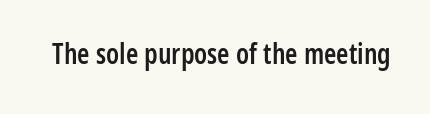
Q: Is the text bold? A: Semi-bold.
Q: Is the text italic (slanted)? A: No, it is upright.
Q: Is the typeface a serif or a sans-serif typeface? A: Sans-serif.
Q: Is the text underlined? A: No.
Q: Is the spacing between letters normal or unusually wide? A: Normal.
Q: Width (condensed, normal, or wide)? A: Condensed.
Q: Stroke contrast? A: Low.
Q: x-height? A: Medium.
Q: Monospaced? A: No.
